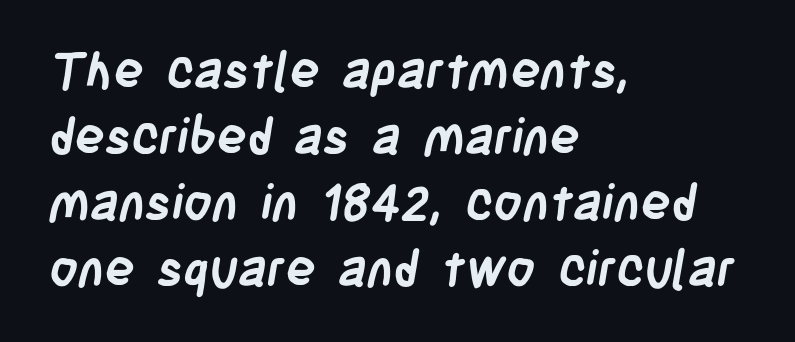
The image shows 50 px semibold, condensed sans-serif type; set left-aligned, normal line spacing (1.32x), normal letter spacing, not underlined; low stroke contrast and a large x-height.
